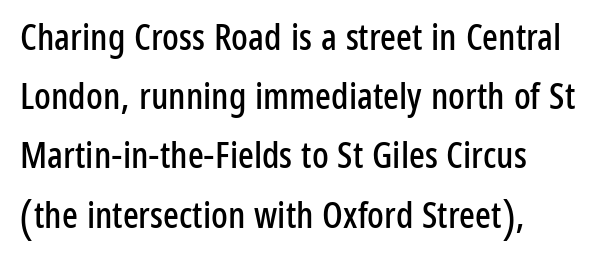
The image shows 37 px condensed sans-serif type, upright; set normal line spacing (1.6x), normal letter spacing, not underlined; low stroke contrast and a medium x-height.
